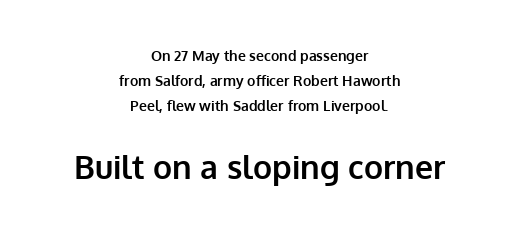
{"serif": "no", "italic": "no", "bold": "yes", "weight": "bold", "width": "normal", "stroke_contrast": "low", "x_height": "medium", "monospaced": "no", "underline": "no", "align": "center", "line_spacing_ratio": 1.78, "letter_spacing": "normal", "letter_spacing_em": 0.0, "larger_block": "second", "size_ratio": 2.29, "glyph_px": 32}
